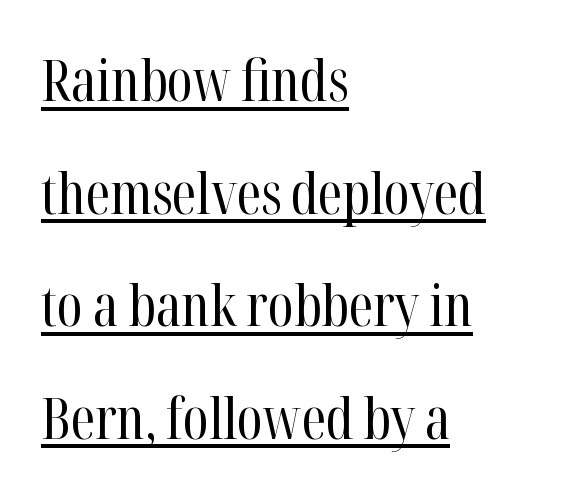
Q: Is the text bold? A: No.
Q: Is the text italic (slanted)? A: No, it is upright.
Q: Is the typeface a serif or a sans-serif typeface? A: Serif.
Q: Is the text underlined? A: Yes.
Q: How is the paragraph aligned? A: Left-aligned.
Q: Is the spacing between letters normal or unusually wide? A: Normal.
Q: Is the spacing between lines tight, normal or loose? A: Loose.
Q: Width (condensed, normal, or wide)? A: Condensed.
Q: Stroke contrast? A: High.
Q: x-height? A: Medium.
Q: Monospaced? A: No.
